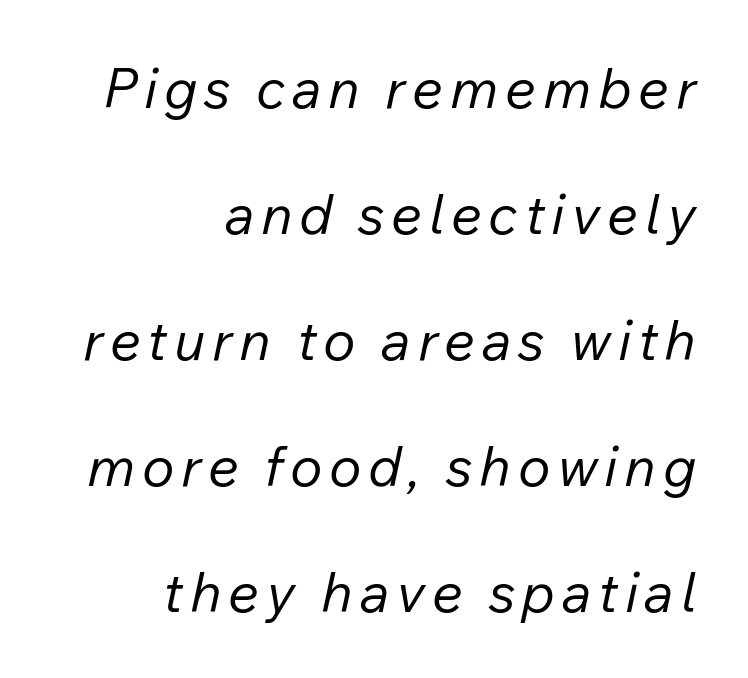
Q: Is the text bold? A: No.
Q: Is the text italic (slanted)? A: Yes, it leans right by about 12 degrees.
Q: Is the text underlined? A: No.
Q: How is the paragraph aligned? A: Right-aligned.
Q: Is the spacing between lines tight, normal or loose? A: Loose.
Q: Width (condensed, normal, or wide)? A: Normal.
Q: Stroke contrast? A: Low.
Q: x-height? A: Medium.
Q: Monospaced? A: No.
